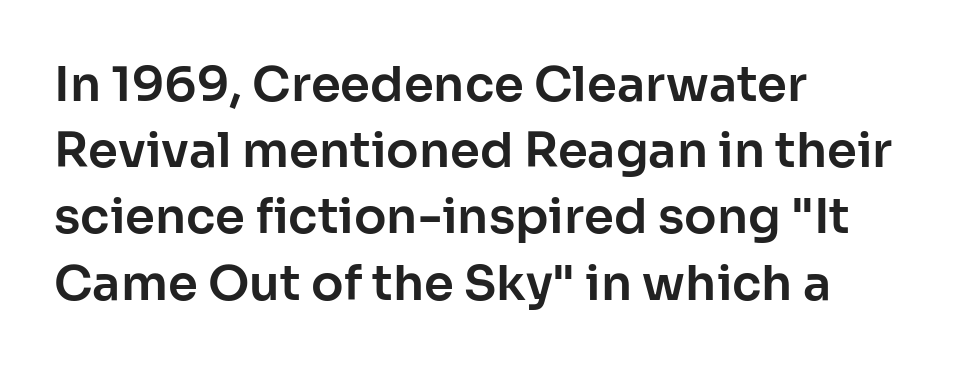
The image shows 48 px sans-serif type, upright; set left-aligned, normal line spacing (1.38x), normal letter spacing, not underlined; low stroke contrast and a medium x-height.
